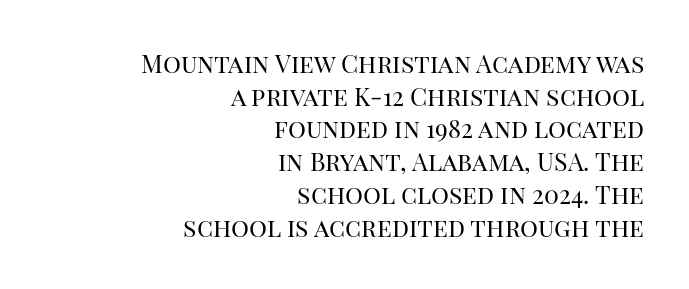
The image shows 25 px text type, upright; set right-aligned, normal line spacing (1.31x), normal letter spacing, not underlined.
